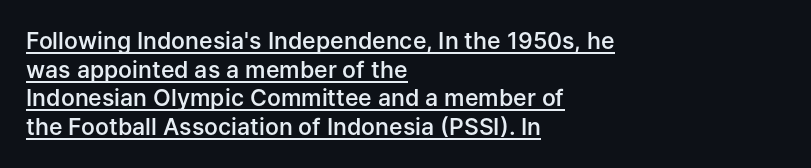
{"italic": "no", "bold": "semi", "underline": "yes", "align": "left", "line_spacing": "normal", "line_spacing_ratio": 1.25, "letter_spacing": "normal", "letter_spacing_em": 0.0, "glyph_px": 23}
